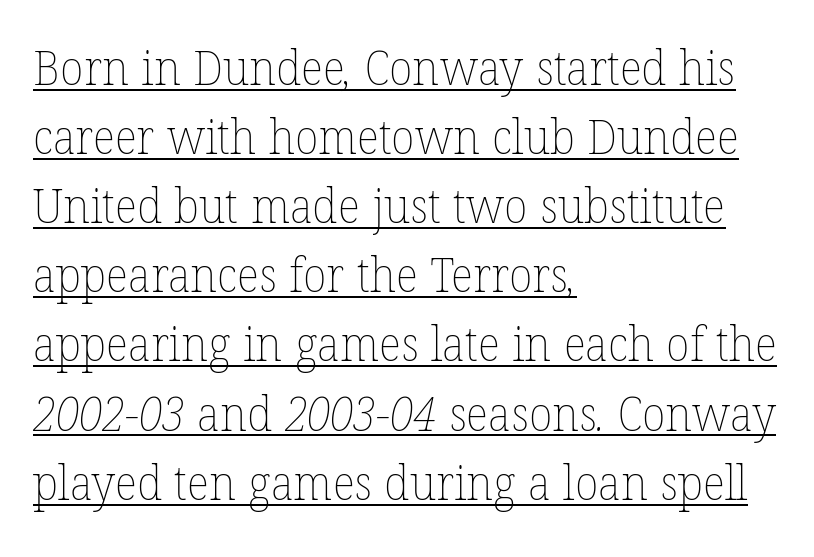
{"bold": "no", "weight": "thin", "width": "normal", "stroke_contrast": "low", "x_height": "medium", "monospaced": "no", "underline": "yes", "align": "left", "line_spacing": "normal", "line_spacing_ratio": 1.44, "letter_spacing": "normal", "letter_spacing_em": 0.0, "glyph_px": 48}
